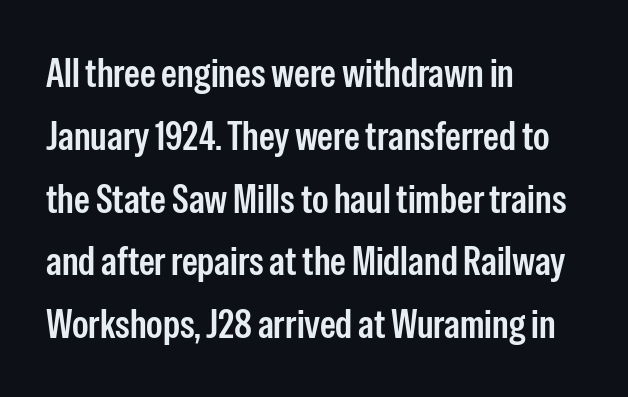
The image shows 40 px condensed sans-serif type, upright; set left-aligned, normal line spacing (1.57x), normal letter spacing, not underlined; low stroke contrast and a medium x-height.
